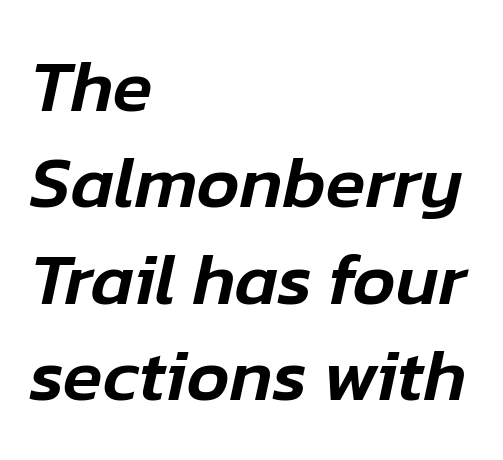
The space between consecutive lines is moderate. Nobody drew a line under any word here. Spacing verdict: proportional, widths tailored to each character. Characters follow at the spacing the type designer built in. Slanted lettering throughout. The typesetter chose a ragged-right arrangement here.
